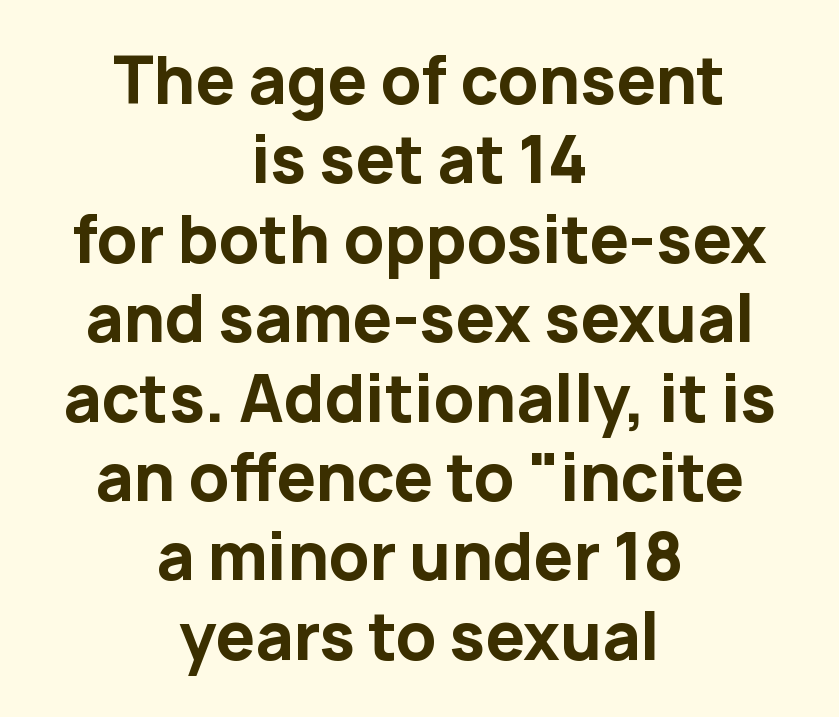
Rows of type keep a routine distance in the vertical direction. Serifs: no, the terminals of the letterforms are clean. Quick note: underline off. The rendering uses natural spacing where letterforms have individual widths. Posture: straight, roman, zero tilt. Caption: standard tracking, unaltered.
